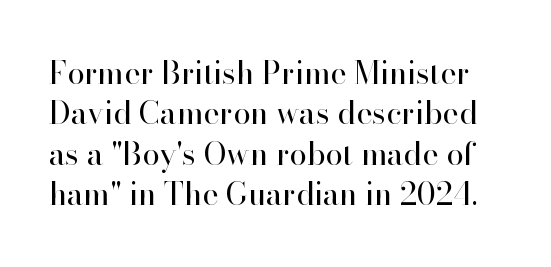
{"serif": "yes", "italic": "no", "bold": "no", "weight": "regular", "width": "normal", "stroke_contrast": "high", "x_height": "small", "monospaced": "no", "underline": "no", "line_spacing": "normal", "line_spacing_ratio": 1.3, "letter_spacing": "normal", "letter_spacing_em": 0.0, "glyph_px": 31}
